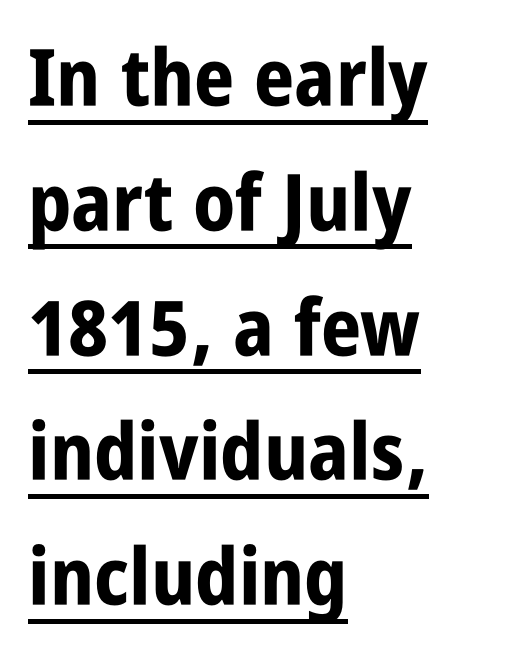
Q: Is the text bold? A: Yes.
Q: Is the text italic (slanted)? A: No, it is upright.
Q: Is the typeface a serif or a sans-serif typeface? A: Sans-serif.
Q: Is the text underlined? A: Yes.
Q: How is the paragraph aligned? A: Left-aligned.
Q: Is the spacing between letters normal or unusually wide? A: Normal.
Q: Is the spacing between lines tight, normal or loose? A: Normal.
Q: Width (condensed, normal, or wide)? A: Condensed.
Q: Stroke contrast? A: Low.
Q: x-height? A: Large.
Q: Monospaced? A: No.
